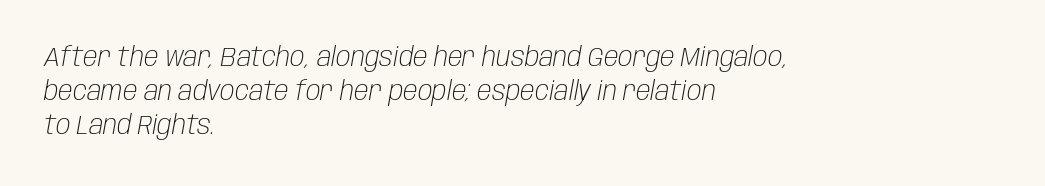
The image shows 27 px text type, italic (leaning right); set left-aligned, normal line spacing (1.26x), normal letter spacing, not underlined.
